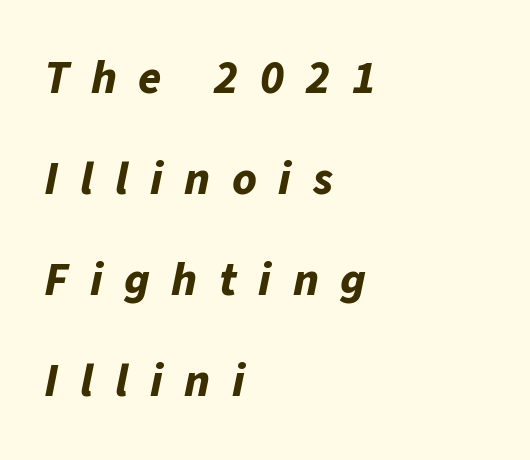
{"italic": "yes", "lean": "right", "slant_degrees": 11, "bold": "yes", "weight": "bold", "width": "normal", "stroke_contrast": "low", "x_height": "medium", "monospaced": "no", "underline": "no", "align": "left", "line_spacing": "loose", "line_spacing_ratio": 2.15, "letter_spacing": "wide", "letter_spacing_em": 0.46, "glyph_px": 47}
